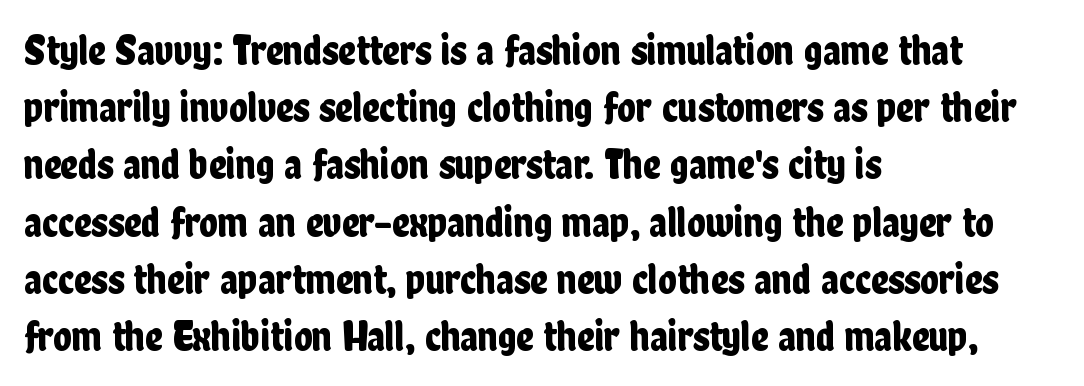
Q: Is the text italic (slanted)? A: No, it is upright.
Q: Is the typeface a serif or a sans-serif typeface? A: Sans-serif.
Q: Is the text underlined? A: No.
Q: How is the paragraph aligned? A: Left-aligned.
Q: Is the spacing between letters normal or unusually wide? A: Normal.
Q: Is the spacing between lines tight, normal or loose? A: Normal.
Q: Width (condensed, normal, or wide)? A: Condensed.
Q: Stroke contrast? A: Low.
Q: x-height? A: Medium.
Q: Monospaced? A: No.
